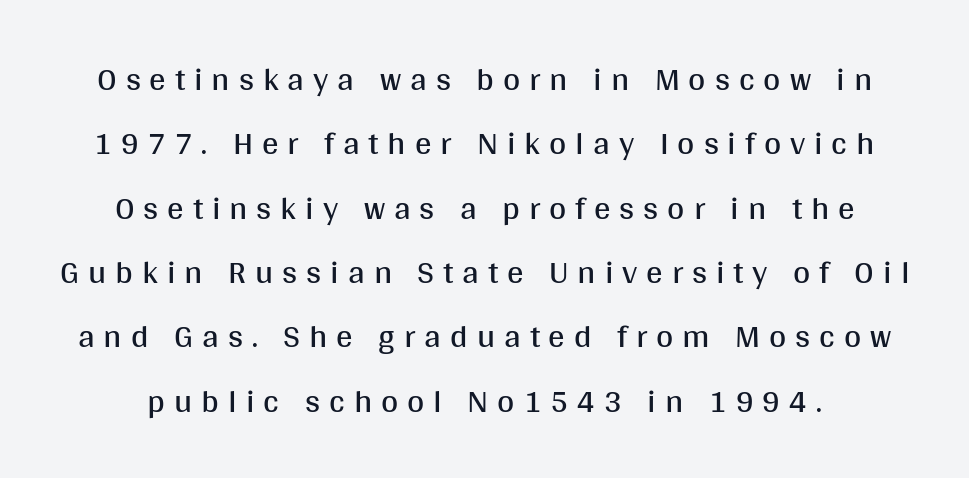
Check the space under the baseline: it is left empty. Letterform terminals end flat and unadorned throughout the passage. The designer dialed line spacing up above the default. Notice how the passage keeps no hard edge, just a central spine. Weight: regular or lighter.
